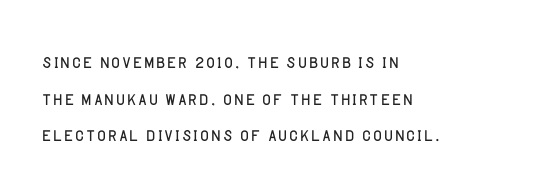
{"italic": "no", "bold": "no", "underline": "no", "align": "left", "line_spacing": "normal", "line_spacing_ratio": 1.53, "letter_spacing": "normal", "letter_spacing_em": 0.0, "glyph_px": 24}
